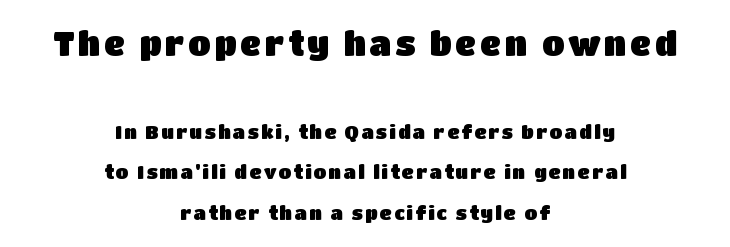
The image shows 33 px sans-serif type, upright; set centered, loose line spacing (2.13x), not underlined; the first (top) block is 1.74x larger; low stroke contrast and a large x-height.
